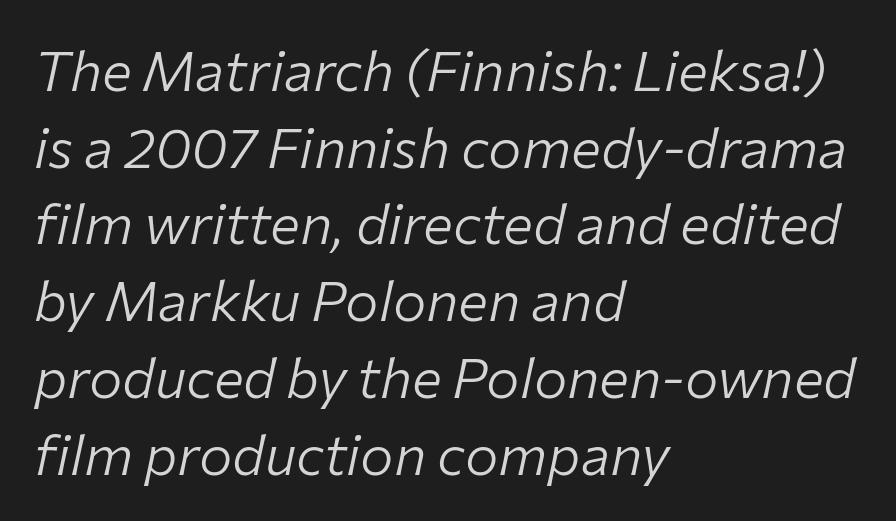
The image shows 56 px light type, italic (leaning right); set left-aligned, normal line spacing (1.37x), normal letter spacing, not underlined; low stroke contrast and a medium x-height.
